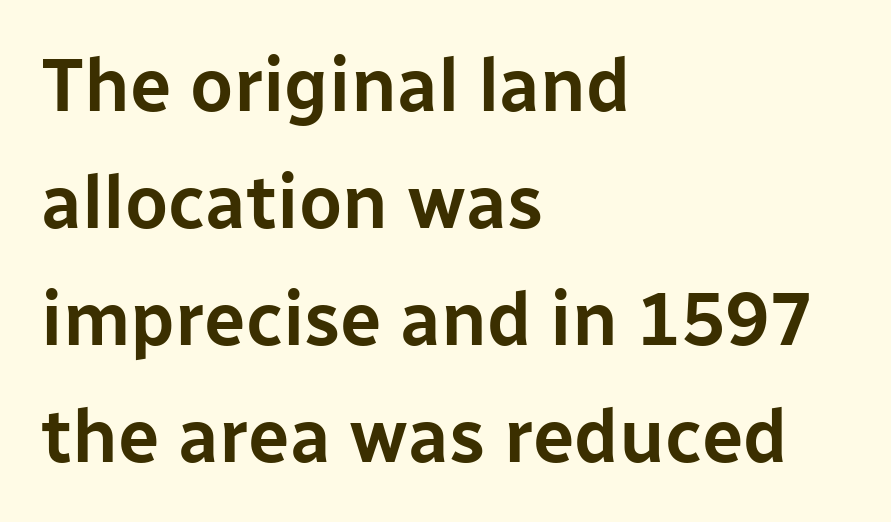
Q: Is the text italic (slanted)? A: No, it is upright.
Q: Is the typeface a serif or a sans-serif typeface? A: Sans-serif.
Q: Is the text underlined? A: No.
Q: How is the paragraph aligned? A: Left-aligned.
Q: Is the spacing between letters normal or unusually wide? A: Normal.
Q: Is the spacing between lines tight, normal or loose? A: Normal.
Q: Width (condensed, normal, or wide)? A: Normal.
Q: Stroke contrast? A: Low.
Q: x-height? A: Medium.
Q: Monospaced? A: No.
